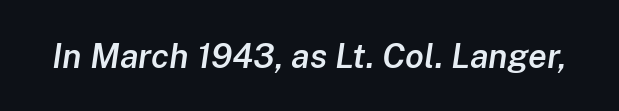
{"italic": "yes", "lean": "right", "slant_degrees": 8, "bold": "semi", "weight": "semibold", "width": "normal", "stroke_contrast": "low", "x_height": "medium", "monospaced": "no", "underline": "no", "letter_spacing": "normal", "letter_spacing_em": 0.0, "glyph_px": 34}
